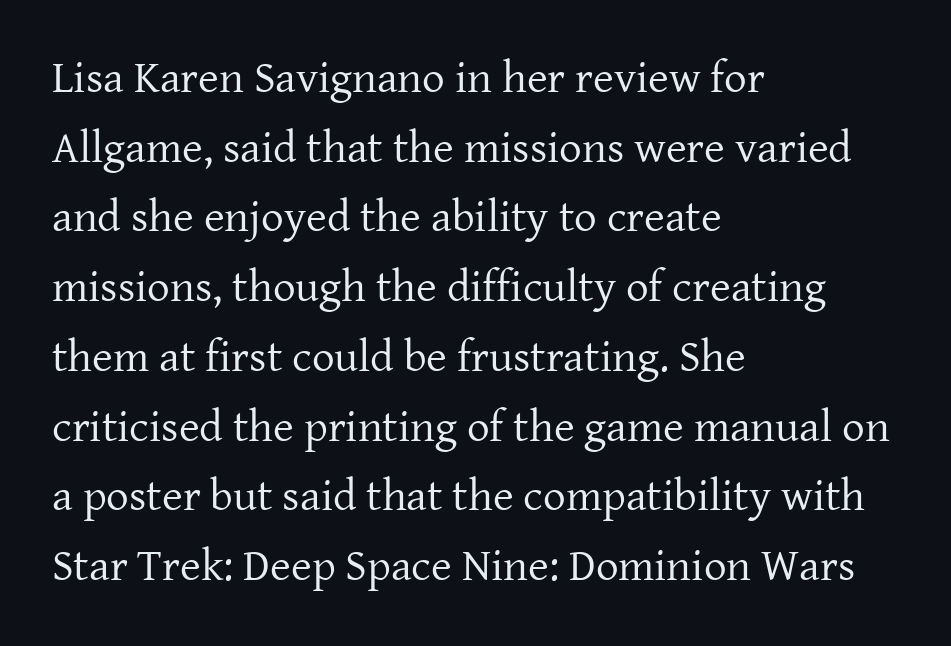
The image shows 45 px regular-weight serif type, upright; set left-aligned, normal line spacing (1.55x), normal letter spacing, not underlined; low stroke contrast and a medium x-height.
